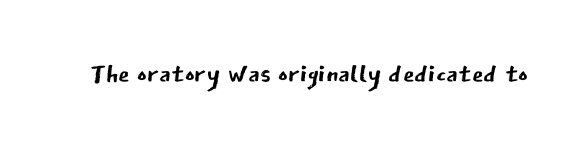
Q: Is the text bold? A: No.
Q: Is the text italic (slanted)? A: No, it is upright.
Q: Is the typeface a serif or a sans-serif typeface? A: Sans-serif.
Q: Is the text underlined? A: No.
Q: Is the spacing between letters normal or unusually wide? A: Normal.
Q: Width (condensed, normal, or wide)? A: Normal.
Q: Stroke contrast? A: Low.
Q: x-height? A: Medium.
Q: Monospaced? A: No.
